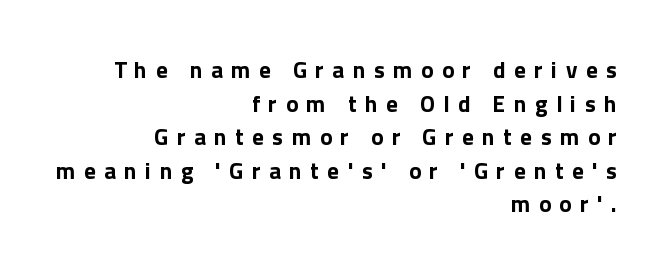
{"italic": "no", "bold": "yes", "underline": "no", "align": "right", "line_spacing": "normal", "line_spacing_ratio": 1.46, "letter_spacing": "wide", "letter_spacing_em": 0.37, "glyph_px": 23}
